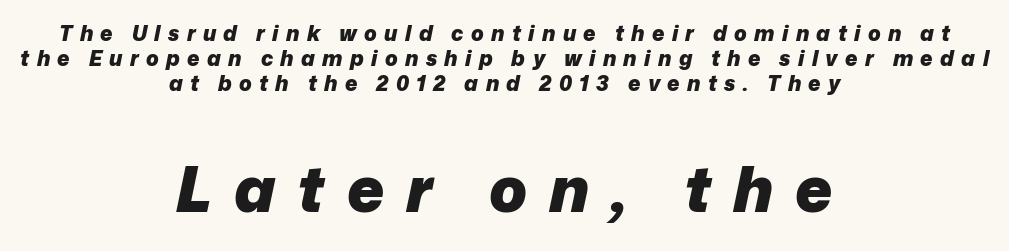
{"italic": "yes", "lean": "right", "slant_degrees": 12, "bold": "yes", "weight": "heavy", "width": "normal", "stroke_contrast": "low", "x_height": "medium", "monospaced": "no", "underline": "no", "align": "center", "line_spacing_ratio": 1.18, "letter_spacing": "wide", "letter_spacing_em": 0.35, "larger_block": "second", "size_ratio": 3.0, "glyph_px": 63}
